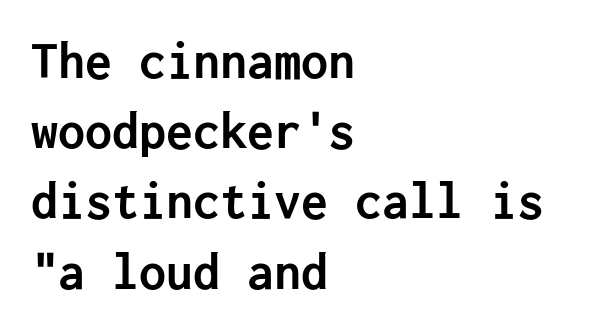
{"serif": "no", "italic": "no", "bold": "yes", "weight": "semibold", "width": "normal", "stroke_contrast": "low", "x_height": "medium", "underline": "no", "align": "left", "line_spacing": "normal", "line_spacing_ratio": 1.3, "letter_spacing": "normal", "letter_spacing_em": 0.0, "glyph_px": 54}
